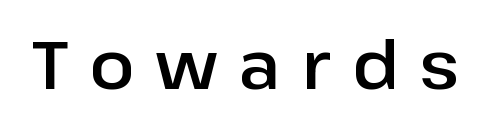
{"serif": "no", "italic": "no", "width": "normal", "stroke_contrast": "low", "x_height": "medium", "monospaced": "no", "underline": "no", "letter_spacing": "wide", "letter_spacing_em": 0.32, "glyph_px": 67}
